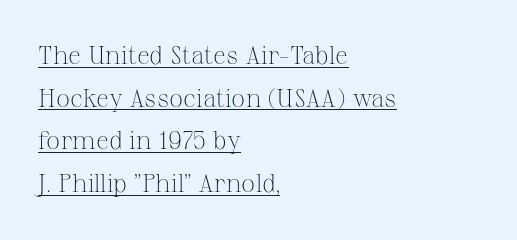
The image shows 25 px text type, upright; set left-aligned, line spacing 1.71x, normal letter spacing, underlined.
